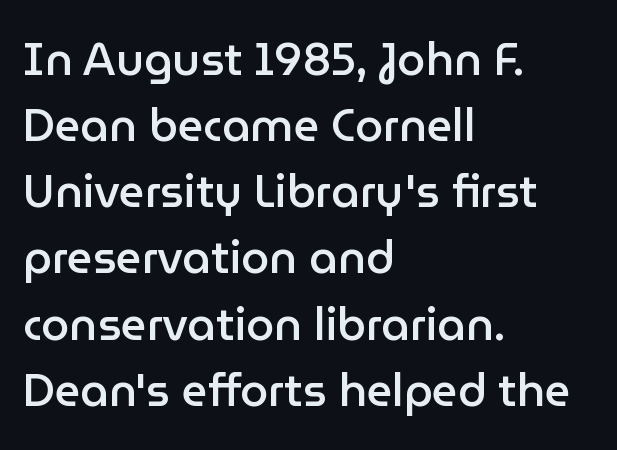
{"serif": "no", "italic": "no", "bold": "semi", "weight": "semibold", "width": "normal", "stroke_contrast": "low", "x_height": "medium", "monospaced": "no", "underline": "no", "align": "left", "line_spacing": "normal", "line_spacing_ratio": 1.47, "letter_spacing": "normal", "letter_spacing_em": 0.0, "glyph_px": 45}
